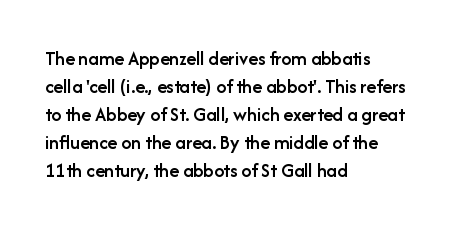
{"italic": "no", "bold": "semi", "underline": "no", "align": "left", "line_spacing": "normal", "line_spacing_ratio": 1.4, "letter_spacing": "normal", "letter_spacing_em": 0.0, "glyph_px": 20}
